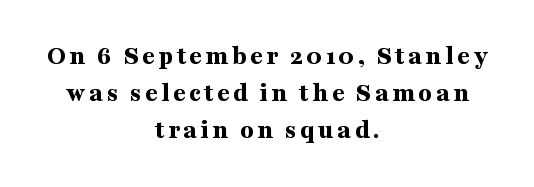
The image shows 27 px bold type, upright; set centered, normal line spacing (1.37x), not underlined.
